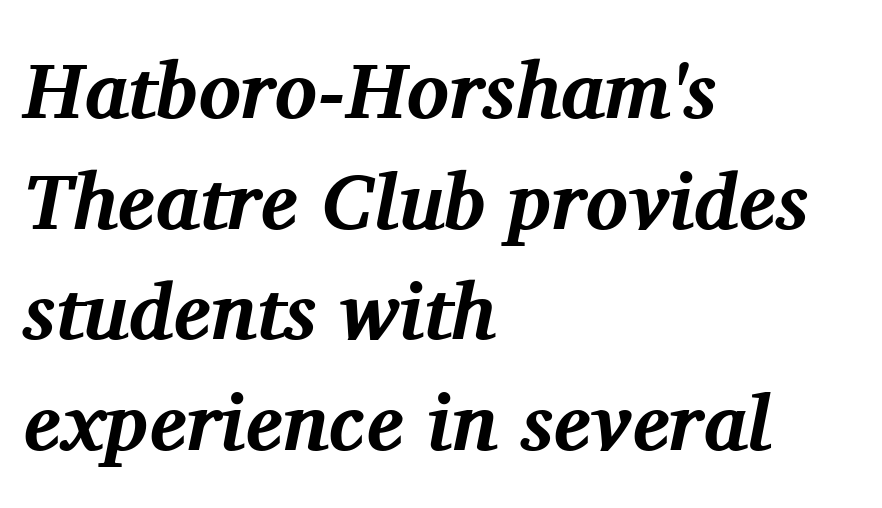
A typesetter would mark this as italic. Where is the straight margin? On the left. In terms of letterform style, serifs are clearly present. Heft: maximum for text — a bold. Bare-footed words on every line.
